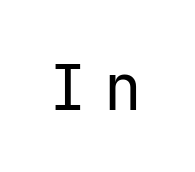
Italic? Not at all — the glyphs are vertical. Regarding serifs, this sample does without them. Decoration check: the copy has no underline. Compared with typical body copy, the letter spacing here is much looser. Is the stroke heavy? The answer is a plain regular-or-lighter.
